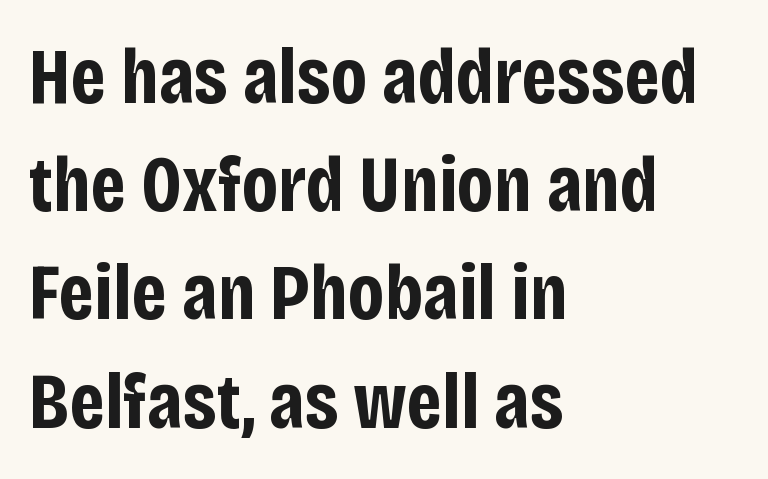
{"serif": "no", "italic": "no", "bold": "yes", "weight": "bold", "width": "condensed", "stroke_contrast": "low", "x_height": "large", "monospaced": "no", "underline": "no", "align": "left", "line_spacing": "normal", "line_spacing_ratio": 1.37, "letter_spacing": "normal", "letter_spacing_em": 0.0, "glyph_px": 79}
